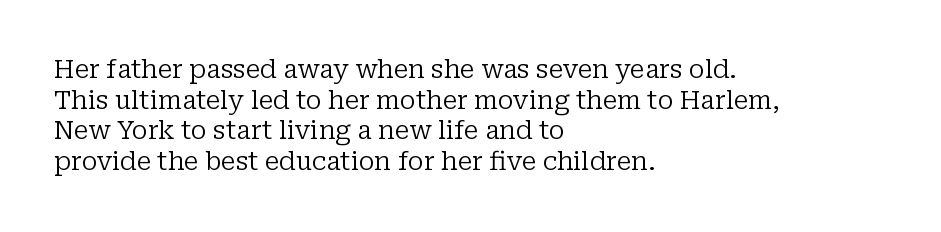
Q: Is the text bold? A: No.
Q: Is the text italic (slanted)? A: No, it is upright.
Q: Is the text underlined? A: No.
Q: How is the paragraph aligned? A: Left-aligned.
Q: Is the spacing between letters normal or unusually wide? A: Normal.
